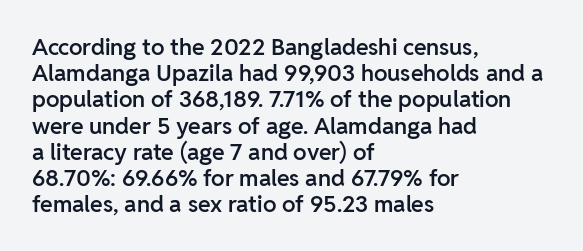
Vertically, the passage feels compressed, each row crowding the next. Spacing between characters is what you'd get straight out of the box. These words are printed semibold, heavier than regular yet not bold. In terms of posture, this sample is upright. Honestly, there is no underline to notice here at all.
